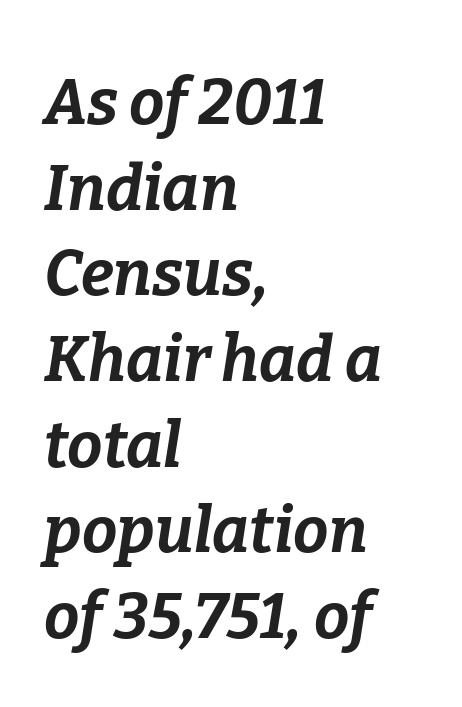
Q: Is the text bold? A: Yes.
Q: Is the text italic (slanted)? A: Yes, it leans right by about 9 degrees.
Q: Is the text underlined? A: No.
Q: How is the paragraph aligned? A: Left-aligned.
Q: Is the spacing between letters normal or unusually wide? A: Normal.
Q: Is the spacing between lines tight, normal or loose? A: Normal.
Q: Width (condensed, normal, or wide)? A: Normal.
Q: Stroke contrast? A: Low.
Q: x-height? A: Medium.
Q: Monospaced? A: No.
